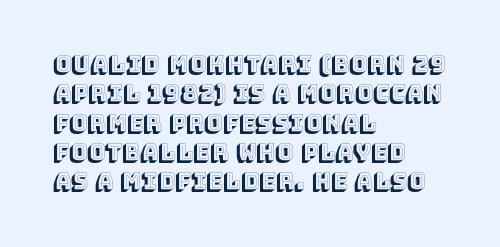
The image shows 22 px text type, upright; set left-aligned, normal line spacing (1.33x), normal letter spacing, not underlined.
